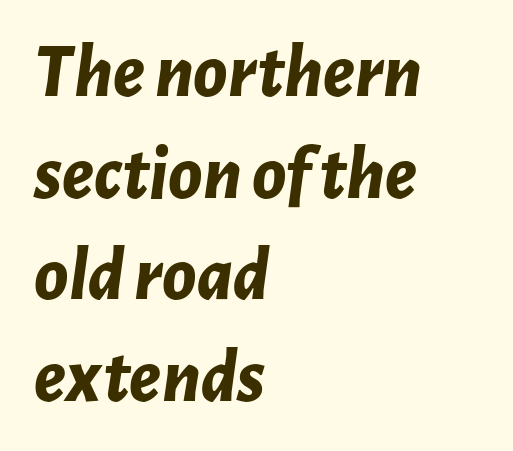
{"italic": "yes", "lean": "right", "slant_degrees": 7, "bold": "yes", "weight": "bold", "width": "normal", "stroke_contrast": "low", "x_height": "medium", "monospaced": "no", "underline": "no", "align": "left", "line_spacing": "normal", "line_spacing_ratio": 1.32, "letter_spacing": "normal", "letter_spacing_em": 0.0, "glyph_px": 77}
